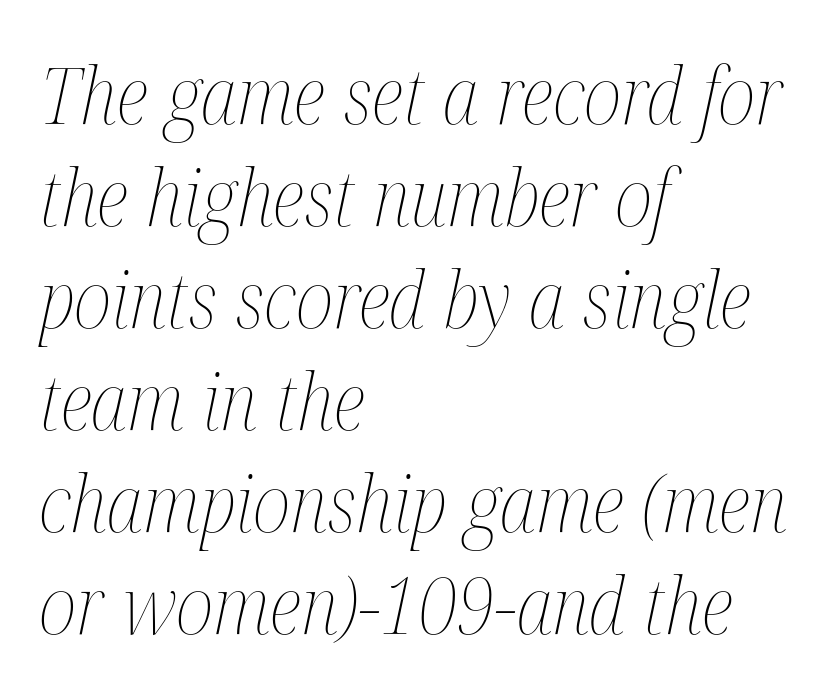
The image shows 79 px thin, condensed type, italic (leaning right); set left-aligned, normal line spacing (1.29x), normal letter spacing, not underlined; medium stroke contrast and a medium x-height.
